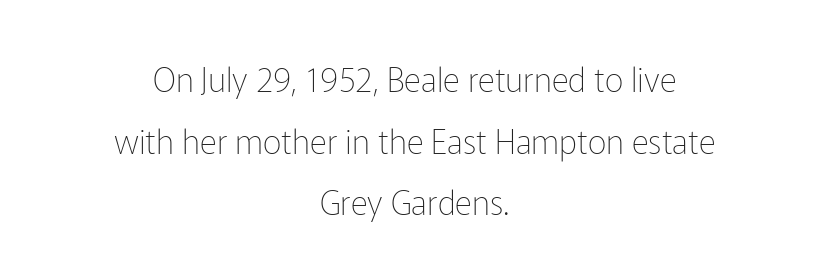
{"serif": "no", "italic": "no", "bold": "no", "weight": "thin", "width": "normal", "stroke_contrast": "low", "x_height": "medium", "monospaced": "no", "underline": "no", "align": "center", "line_spacing_ratio": 1.87, "letter_spacing": "normal", "letter_spacing_em": 0.0, "glyph_px": 33}
